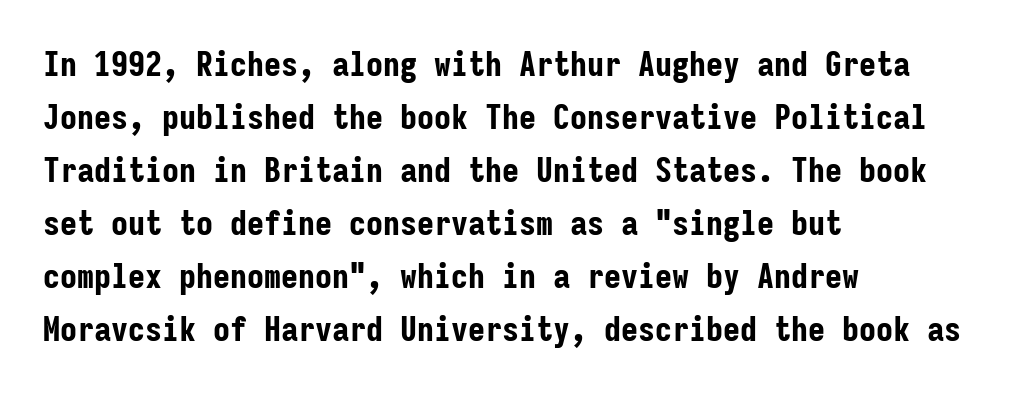
The typesetting leans heavy: a genuine bold. Is this a fixed-width face? Yes — each glyph sits in an identical cell. Rule under the text: the space is simply empty. This sample uses a sans-serif face. The passage is arranged the way most books set body copy — flush left. Does extra space separate the letters? No, they use regular spacing.
